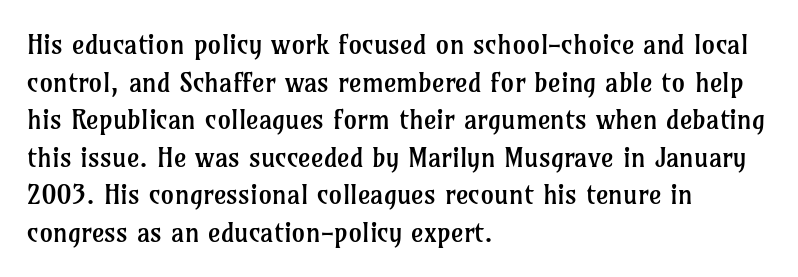
{"italic": "no", "bold": "no", "underline": "no", "align": "left", "line_spacing": "normal", "line_spacing_ratio": 1.39, "letter_spacing": "normal", "letter_spacing_em": 0.0, "glyph_px": 27}
